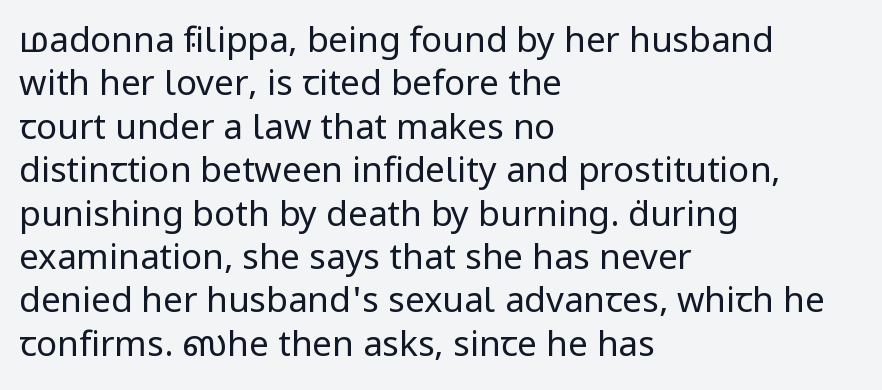
The image shows 35 px regular-weight sans-serif type, upright; set left-aligned, line spacing 1.24x, normal letter spacing, not underlined; low stroke contrast and a medium x-height.
